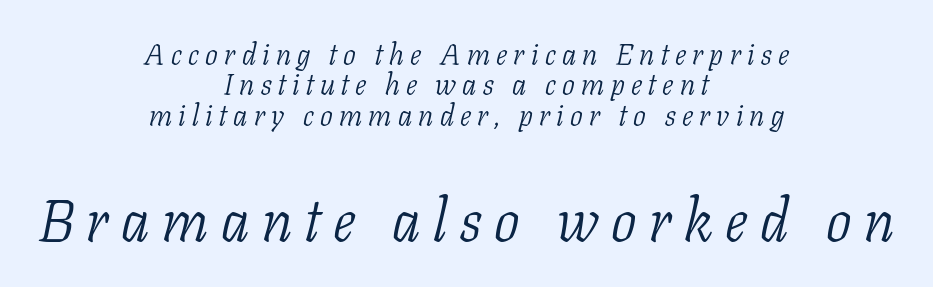
The letters are slanted; this is an italic face. Teacher's note: observe the equal gaps on both sides — that is centered alignment. Glance below the letters and you will spot only blank space. Each letter keeps its own natural width here, so spacing adapts to shape.
